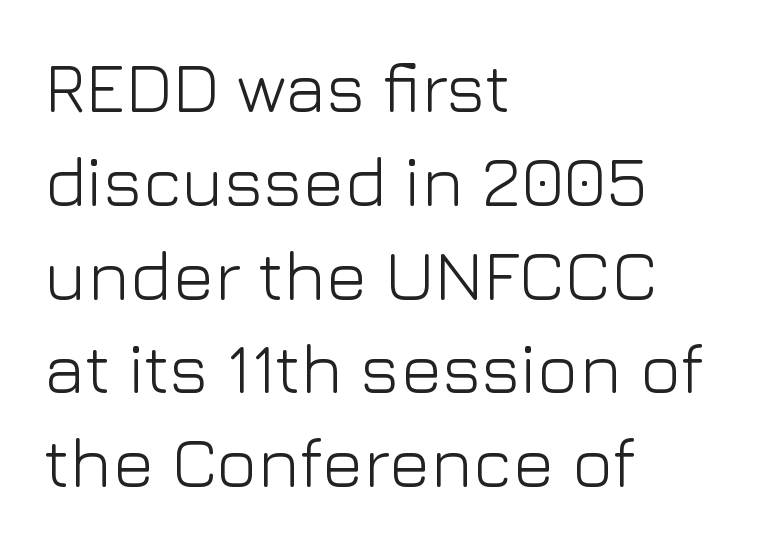
{"serif": "no", "italic": "no", "bold": "no", "weight": "light", "width": "normal", "stroke_contrast": "low", "x_height": "medium", "monospaced": "no", "underline": "no", "align": "left", "line_spacing": "normal", "line_spacing_ratio": 1.34, "letter_spacing": "normal", "letter_spacing_em": 0.0, "glyph_px": 70}
